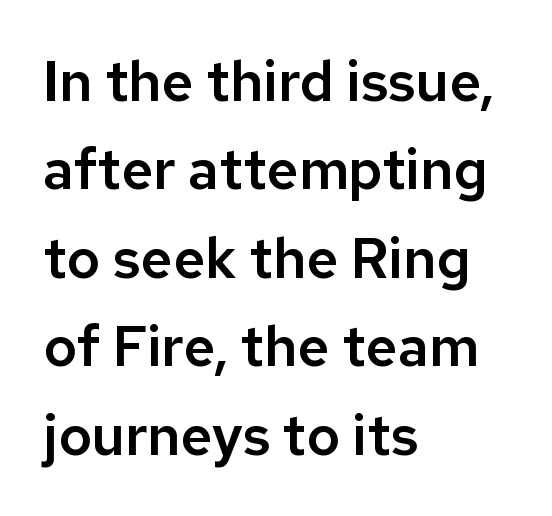
{"serif": "no", "italic": "no", "width": "normal", "stroke_contrast": "low", "x_height": "medium", "monospaced": "no", "underline": "no", "align": "left", "line_spacing": "normal", "line_spacing_ratio": 1.58, "letter_spacing": "normal", "letter_spacing_em": 0.0, "glyph_px": 56}
